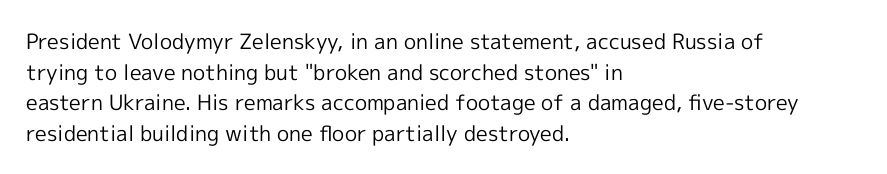
The strip under each line holds only bare page. The lines in this sample share a left origin and differ only in where they stop. The block of text has a typical density, with ordinary space between rows. A typesetter would call this zero additional tracking. Each stroke keeps to a modest, everyday thickness or less. Style check: upright.
